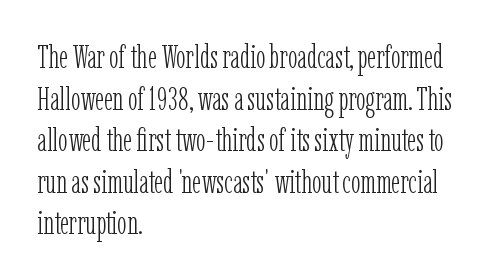
{"serif": "yes", "italic": "no", "bold": "no", "weight": "light", "width": "condensed", "stroke_contrast": "low", "x_height": "medium", "monospaced": "no", "underline": "no", "align": "left", "line_spacing": "normal", "line_spacing_ratio": 1.3, "letter_spacing": "normal", "letter_spacing_em": 0.0, "glyph_px": 32}
